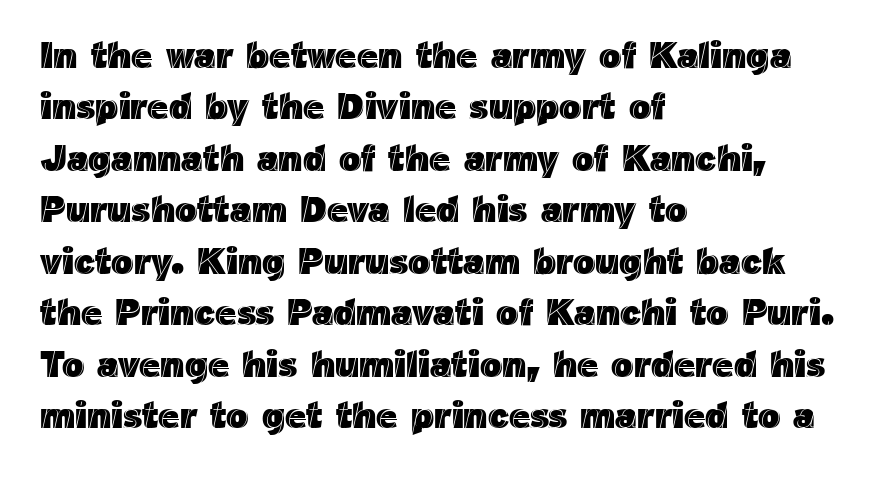
The paragraph has a hard left edge and a soft right edge. The strip under each line holds only bare page. If you measured baseline to baseline, you'd find a middling distance. Short note: letters normally spaced. Varying glyph widths throughout — classic text-font behaviour. Posture: vertical.
